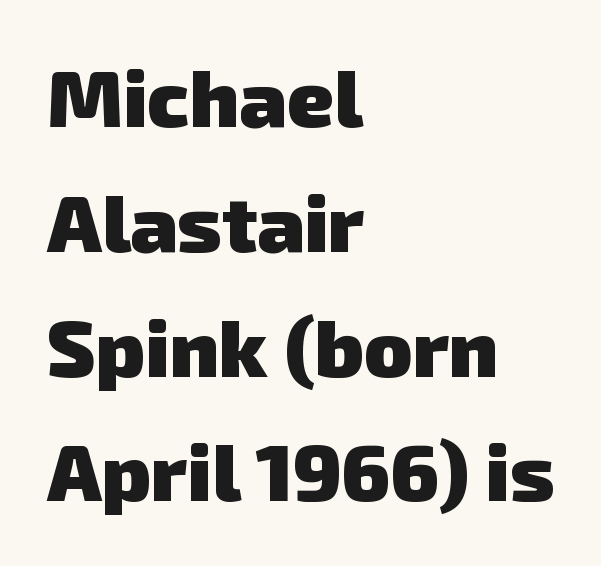
Q: Is the text bold? A: Yes.
Q: Is the typeface a serif or a sans-serif typeface? A: Sans-serif.
Q: Is the text underlined? A: No.
Q: How is the paragraph aligned? A: Left-aligned.
Q: Is the spacing between letters normal or unusually wide? A: Normal.
Q: Is the spacing between lines tight, normal or loose? A: Normal.
Q: Width (condensed, normal, or wide)? A: Normal.
Q: Stroke contrast? A: Low.
Q: x-height? A: Medium.
Q: Monospaced? A: No.
